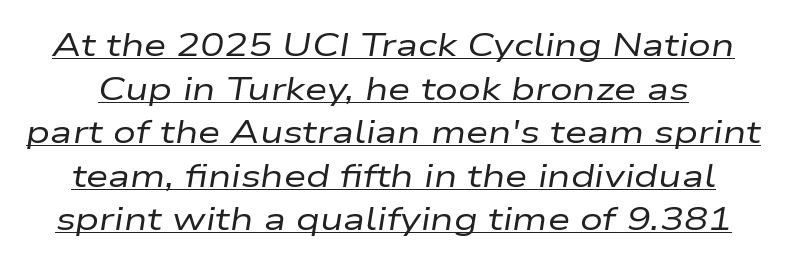
Q: Is the text bold? A: No.
Q: Is the text italic (slanted)? A: Yes, it leans right by about 9 degrees.
Q: Is the text underlined? A: Yes.
Q: Is the spacing between letters normal or unusually wide? A: Normal.
Q: Is the spacing between lines tight, normal or loose? A: Normal.
Q: Width (condensed, normal, or wide)? A: Wide.
Q: Stroke contrast? A: Low.
Q: x-height? A: Medium.
Q: Monospaced? A: No.
